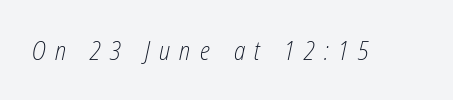
Q: Is the text bold? A: No.
Q: Is the text italic (slanted)? A: Yes, it leans right by about 12 degrees.
Q: Is the text underlined? A: No.
Q: Is the spacing between letters normal or unusually wide? A: Unusually wide.
